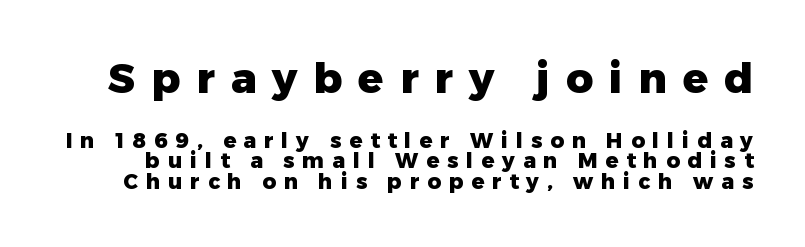
{"serif": "no", "italic": "no", "bold": "yes", "weight": "heavy", "width": "normal", "stroke_contrast": "low", "x_height": "medium", "monospaced": "no", "underline": "no", "line_spacing": "tight", "line_spacing_ratio": 0.98, "letter_spacing": "wide", "letter_spacing_em": 0.38, "larger_block": "first", "size_ratio": 2.0, "glyph_px": 42}
